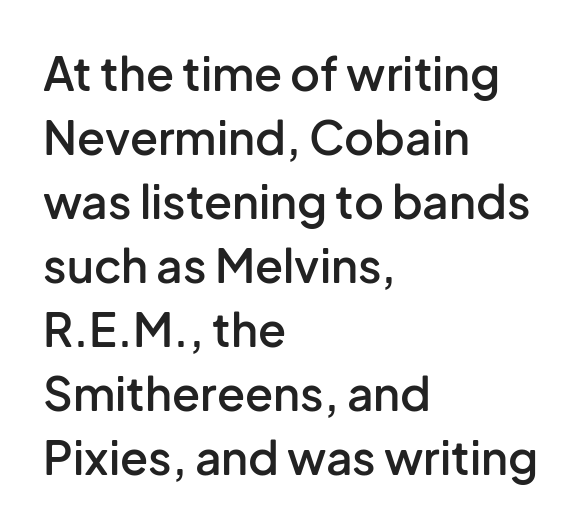
Q: Is the text bold? A: Semi-bold.
Q: Is the text italic (slanted)? A: No, it is upright.
Q: Is the typeface a serif or a sans-serif typeface? A: Sans-serif.
Q: Is the text underlined? A: No.
Q: How is the paragraph aligned? A: Left-aligned.
Q: Is the spacing between letters normal or unusually wide? A: Normal.
Q: Is the spacing between lines tight, normal or loose? A: Normal.
Q: Width (condensed, normal, or wide)? A: Normal.
Q: Stroke contrast? A: Low.
Q: x-height? A: Medium.
Q: Monospaced? A: No.
